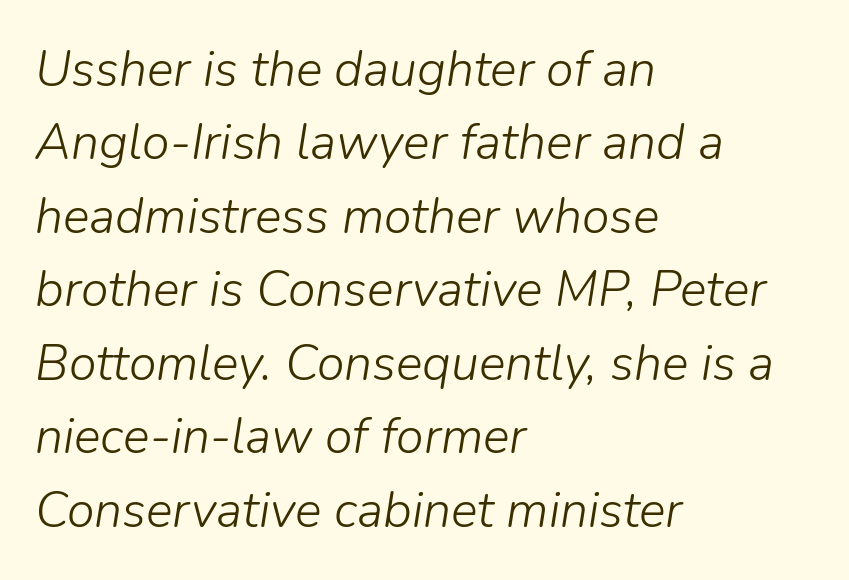
The image shows 50 px light type, italic (leaning right); set left-aligned, normal line spacing (1.47x), normal letter spacing, not underlined; low stroke contrast and a medium x-height.
